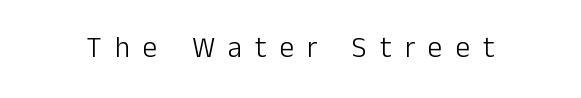
Q: Is the text bold? A: No.
Q: Is the text italic (slanted)? A: No, it is upright.
Q: Is the typeface a serif or a sans-serif typeface? A: Sans-serif.
Q: Is the text underlined? A: No.
Q: Is the spacing between letters normal or unusually wide? A: Unusually wide.
Q: Width (condensed, normal, or wide)? A: Normal.
Q: Stroke contrast? A: Low.
Q: x-height? A: Medium.
Q: Monospaced? A: No.
